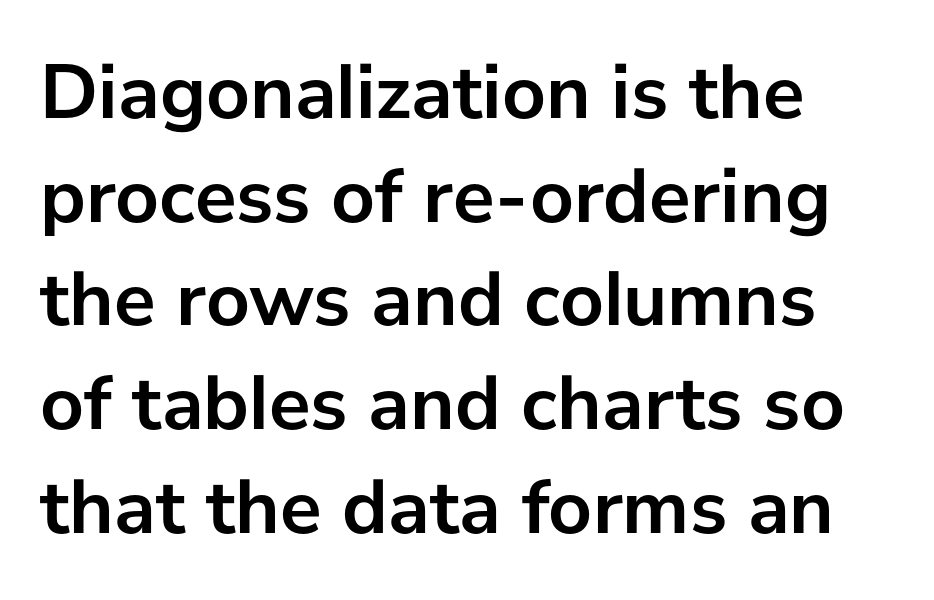
{"serif": "no", "italic": "no", "bold": "yes", "weight": "semibold", "width": "normal", "stroke_contrast": "low", "x_height": "medium", "monospaced": "no", "underline": "no", "align": "left", "line_spacing": "normal", "line_spacing_ratio": 1.33, "letter_spacing": "normal", "letter_spacing_em": 0.0, "glyph_px": 78}
